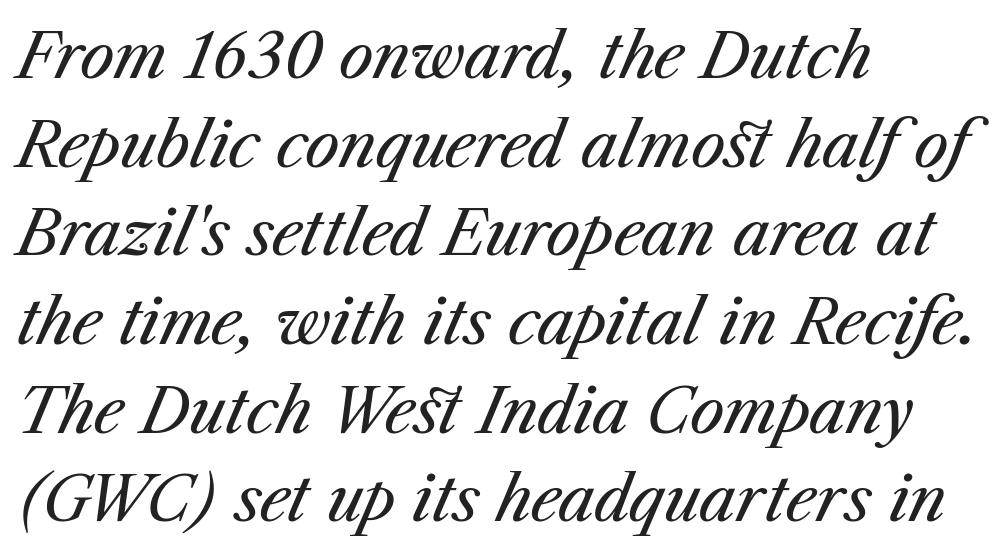
{"italic": "yes", "lean": "right", "slant_degrees": 23, "bold": "no", "weight": "regular", "width": "normal", "stroke_contrast": "medium", "x_height": "medium", "monospaced": "no", "underline": "no", "align": "left", "line_spacing": "normal", "line_spacing_ratio": 1.43, "letter_spacing": "normal", "letter_spacing_em": 0.0, "glyph_px": 62}
